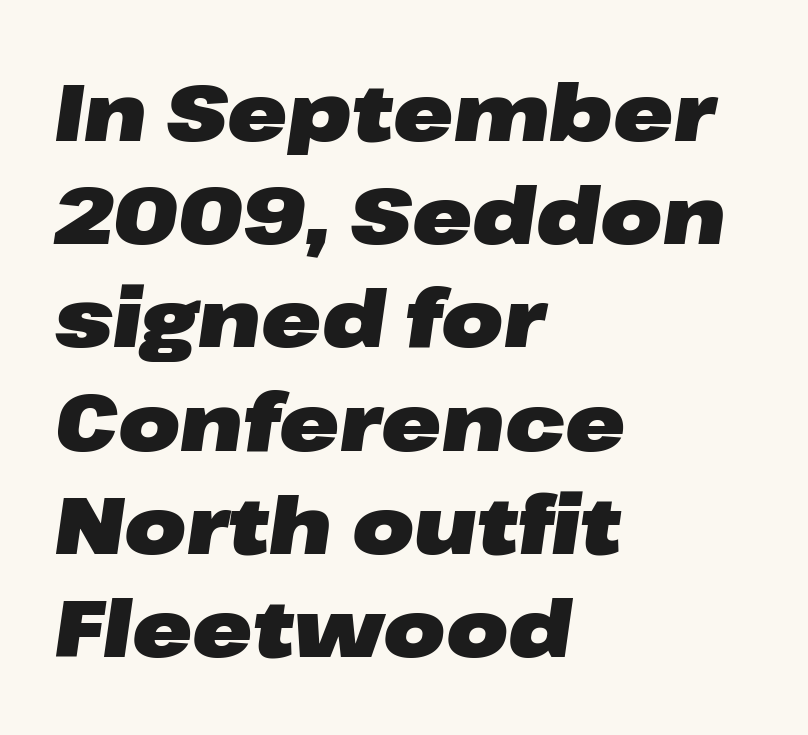
Just letters on the line, the space beneath them empty. Students, observe: this is what conventionally led text looks like. Is the block centered? No — it sits flush against the left margin. This is heavy type, rendered in bold.
